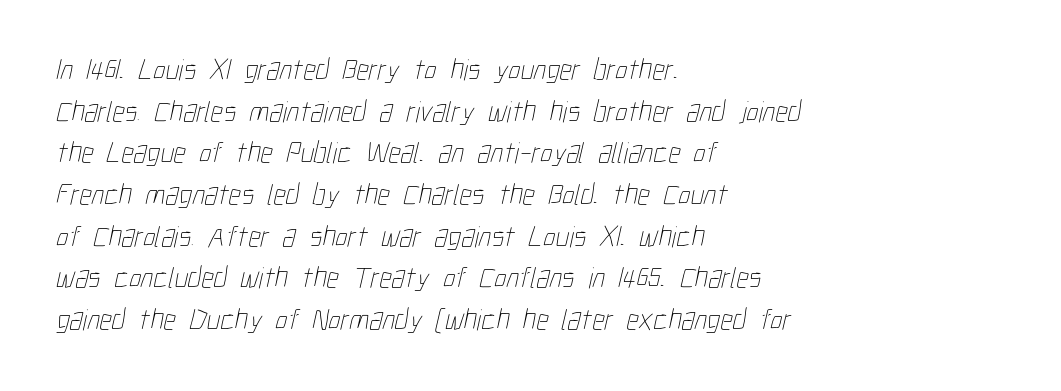
The image shows 30 px thin, condensed type; set left-aligned, normal line spacing (1.39x), normal letter spacing, not underlined; low stroke contrast and a medium x-height.
